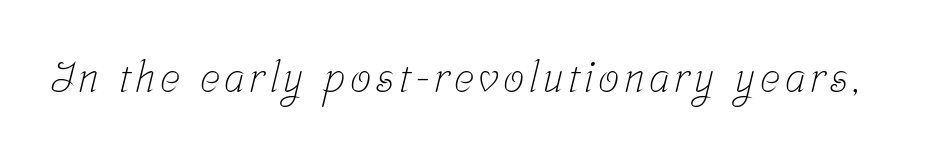
The characters display serif detailing at their extremities. The rendering uses natural spacing where letterforms have individual widths. The glyphs are unaccompanied by any horizontal stroke below them. This reads as an unemphasized weight, regular at the heaviest.
